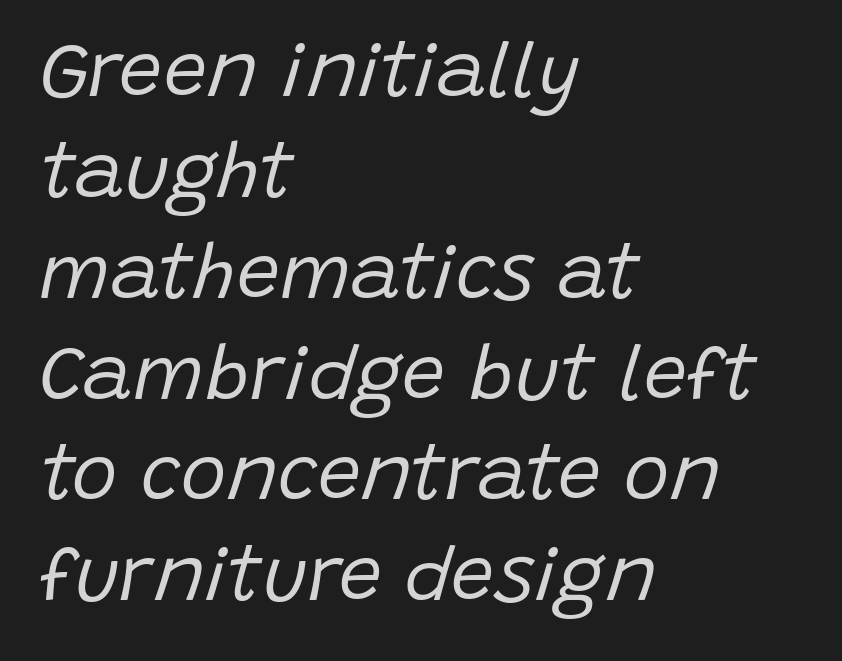
{"italic": "yes", "lean": "right", "slant_degrees": 15, "bold": "no", "weight": "regular", "width": "normal", "stroke_contrast": "low", "x_height": "large", "monospaced": "no", "underline": "no", "align": "left", "line_spacing": "normal", "line_spacing_ratio": 1.31, "letter_spacing": "normal", "letter_spacing_em": 0.0, "glyph_px": 77}
